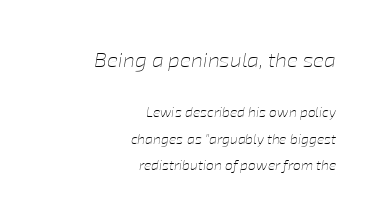
{"italic": "yes", "lean": "right", "slant_degrees": 8, "bold": "no", "underline": "no", "align": "right", "line_spacing": "loose", "line_spacing_ratio": 1.91, "letter_spacing": "normal", "letter_spacing_em": 0.0, "larger_block": "first", "size_ratio": 1.5, "glyph_px": 21}
